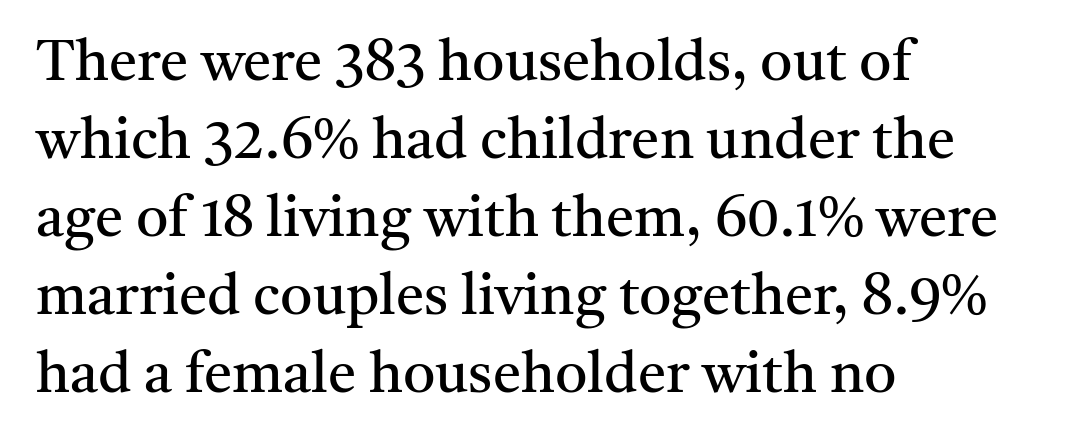
{"serif": "yes", "italic": "no", "bold": "no", "weight": "regular", "width": "normal", "stroke_contrast": "medium", "x_height": "medium", "monospaced": "no", "underline": "no", "align": "left", "line_spacing": "normal", "line_spacing_ratio": 1.37, "letter_spacing": "normal", "letter_spacing_em": 0.0, "glyph_px": 57}
